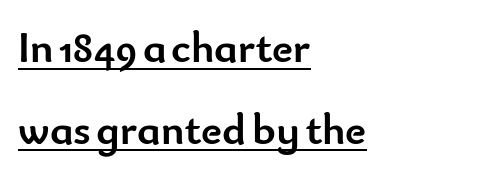
{"serif": "no", "italic": "no", "bold": "yes", "weight": "semibold", "width": "normal", "stroke_contrast": "low", "x_height": "small", "monospaced": "no", "underline": "yes", "align": "left", "line_spacing_ratio": 1.86, "letter_spacing": "normal", "letter_spacing_em": 0.0, "glyph_px": 44}
